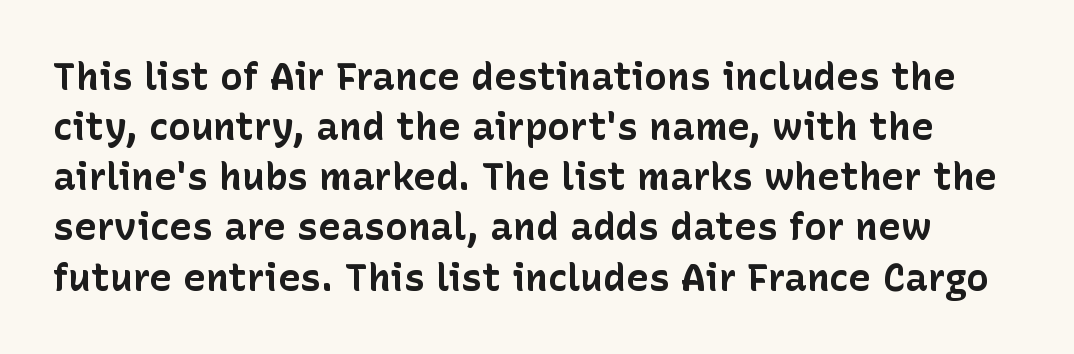
{"serif": "no", "italic": "no", "bold": "yes", "weight": "bold", "width": "normal", "stroke_contrast": "low", "x_height": "medium", "monospaced": "no", "underline": "no", "line_spacing": "normal", "line_spacing_ratio": 1.32, "letter_spacing": "normal", "letter_spacing_em": 0.0, "glyph_px": 38}
